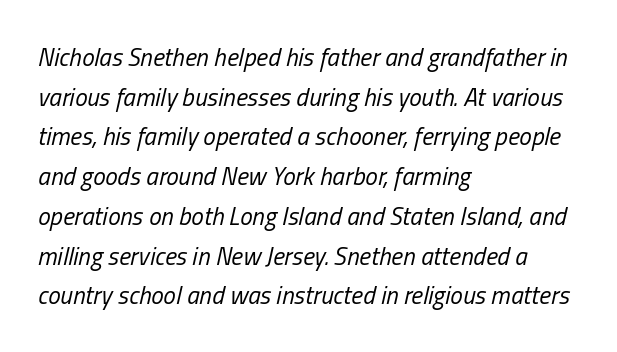
Q: Is the text bold? A: No.
Q: Is the text italic (slanted)? A: Yes, it leans right by about 13 degrees.
Q: Is the text underlined? A: No.
Q: How is the paragraph aligned? A: Left-aligned.
Q: Is the spacing between letters normal or unusually wide? A: Normal.
Q: Is the spacing between lines tight, normal or loose? A: Normal.
